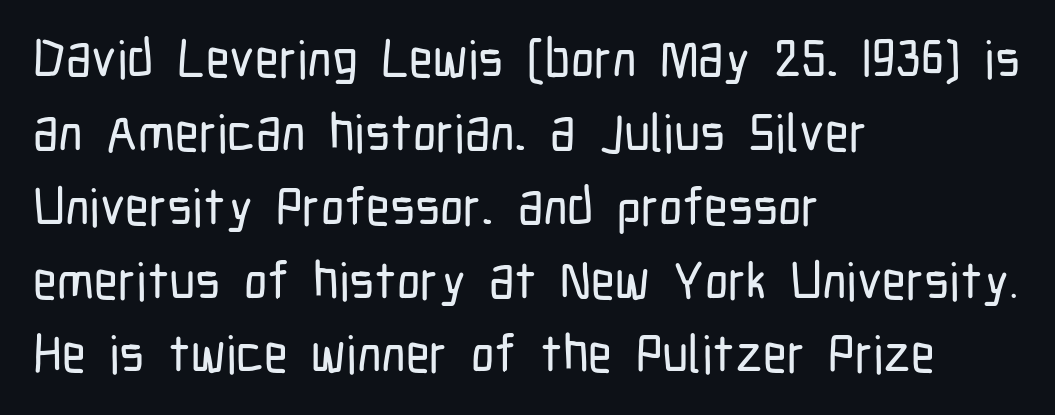
{"serif": "no", "italic": "no", "width": "condensed", "stroke_contrast": "low", "x_height": "medium", "monospaced": "no", "underline": "no", "align": "left", "line_spacing": "normal", "line_spacing_ratio": 1.42, "letter_spacing": "normal", "letter_spacing_em": 0.0, "glyph_px": 52}
